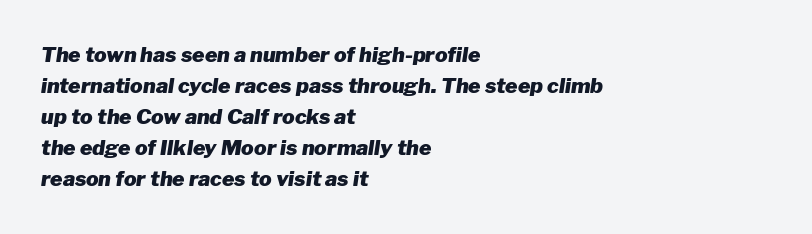
The image shows 21 px bold type, italic (leaning right); set left-aligned, normal line spacing (1.48x), normal letter spacing, not underlined.
